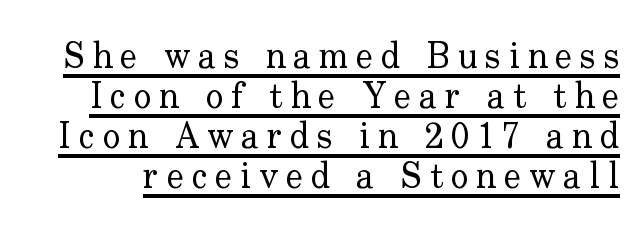
{"serif": "yes", "italic": "no", "bold": "no", "weight": "regular", "width": "normal", "stroke_contrast": "low", "x_height": "small", "monospaced": "no", "underline": "yes", "line_spacing": "tight", "line_spacing_ratio": 1.11, "letter_spacing": "wide", "letter_spacing_em": 0.22, "glyph_px": 36}
